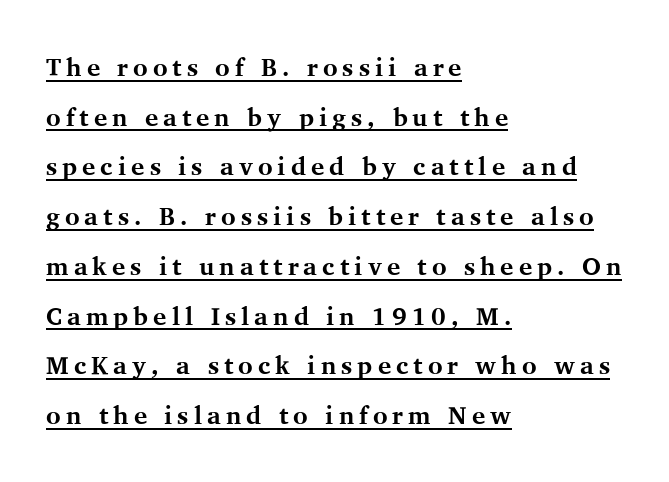
The image shows 25 px bold type, upright; set left-aligned, loose line spacing (1.99x), unusually wide letter spacing (+0.2 em), underlined.
